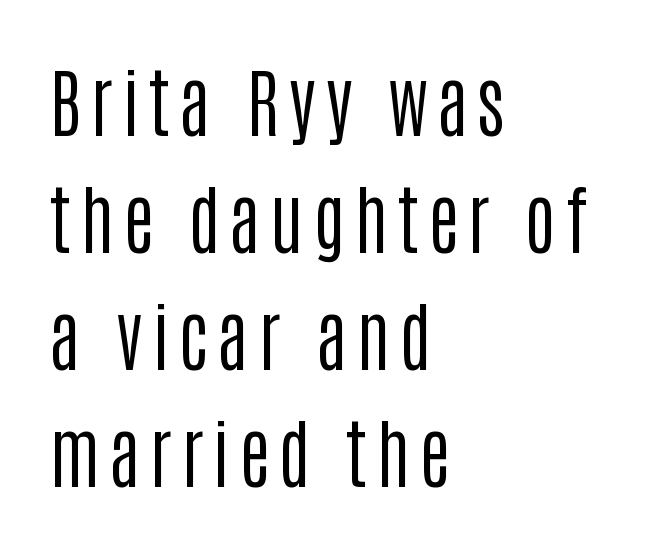
The letters advance in unequal steps, a hallmark of proportional type. Quick note: interline space is typical. Anything drawn beneath the words? Only blank space. You can tell from the bare stems that sans-serif type was used. Notice how the passage keeps a crisp vertical edge on the left only.
